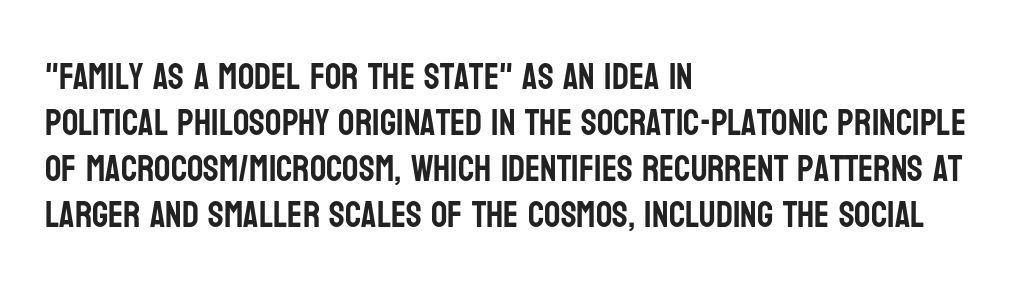
Q: Is the text italic (slanted)? A: No, it is upright.
Q: Is the typeface a serif or a sans-serif typeface? A: Sans-serif.
Q: Is the text underlined? A: No.
Q: How is the paragraph aligned? A: Left-aligned.
Q: Is the spacing between letters normal or unusually wide? A: Normal.
Q: Is the spacing between lines tight, normal or loose? A: Normal.
Q: Width (condensed, normal, or wide)? A: Condensed.
Q: Stroke contrast? A: Low.
Q: x-height? A: Large.
Q: Monospaced? A: No.
